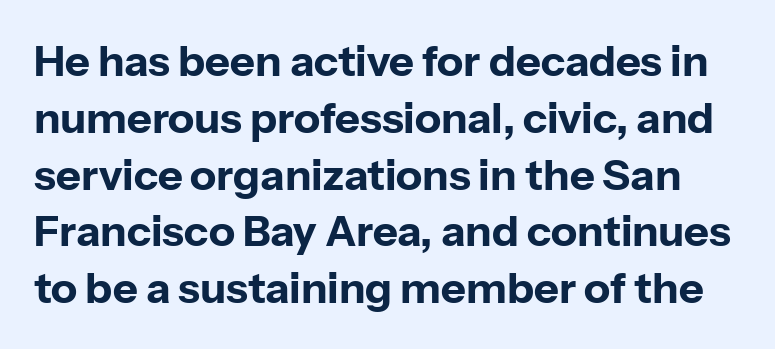
{"serif": "no", "italic": "no", "bold": "yes", "weight": "bold", "width": "normal", "stroke_contrast": "low", "x_height": "medium", "monospaced": "no", "underline": "no", "line_spacing": "normal", "line_spacing_ratio": 1.32, "letter_spacing": "normal", "letter_spacing_em": 0.0, "glyph_px": 43}
